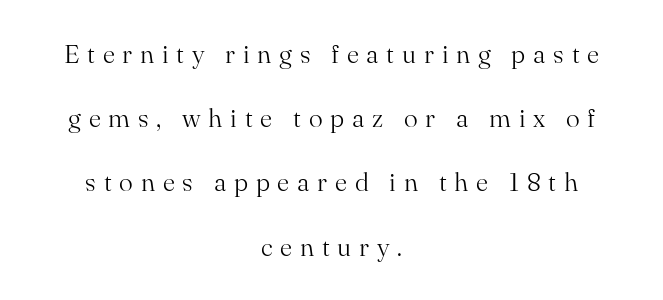
Clear beneath every line of the passage. No extra ink here — the face is not bold. The typography opts for an upright posture over an oblique one. The lines are spread far apart with generous leading. Neither beginnings nor endings align; midpoints do.
